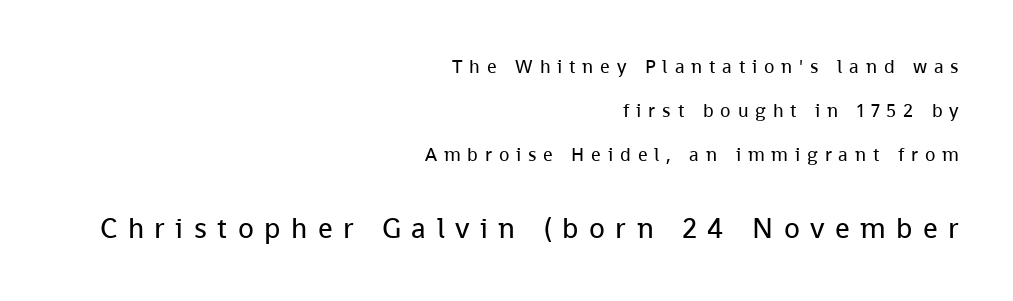
Q: Is the text bold? A: No.
Q: Is the text italic (slanted)? A: No, it is upright.
Q: Is the typeface a serif or a sans-serif typeface? A: Sans-serif.
Q: Is the text underlined? A: No.
Q: How is the paragraph aligned? A: Right-aligned.
Q: Is the spacing between letters normal or unusually wide? A: Unusually wide.
Q: Is the spacing between lines tight, normal or loose? A: Loose.
Q: Which block of text is set in a larger size, the first (top) or the second (bottom)? A: The second (bottom) one.
Q: Width (condensed, normal, or wide)? A: Normal.
Q: Stroke contrast? A: Low.
Q: x-height? A: Medium.
Q: Monospaced? A: No.
